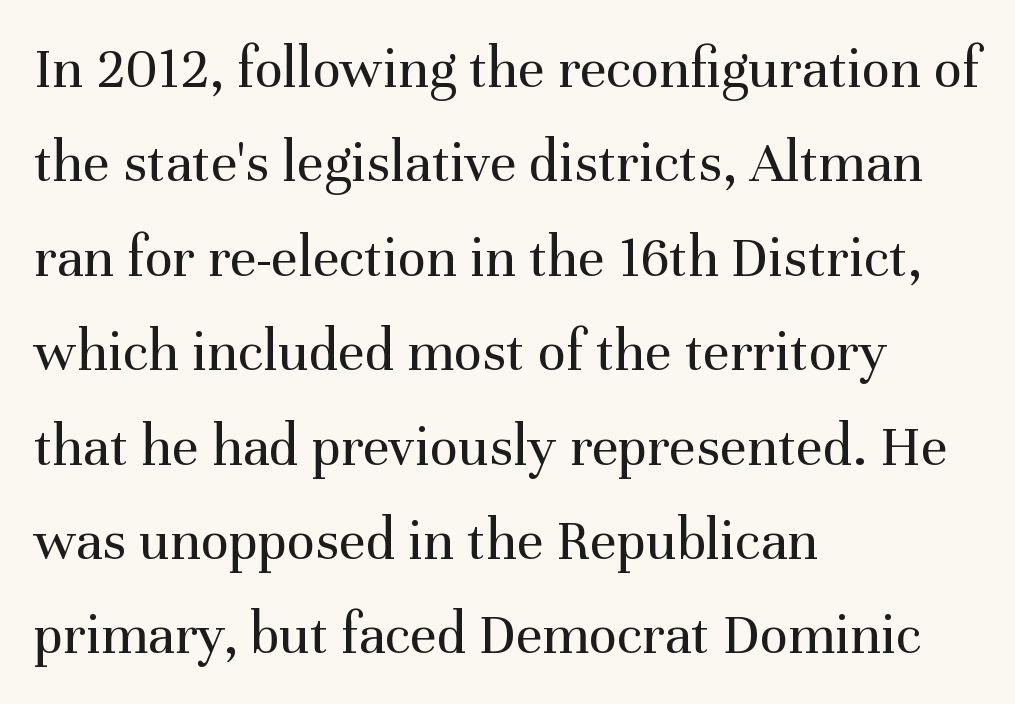
Q: Is the text bold? A: No.
Q: Is the text italic (slanted)? A: No, it is upright.
Q: Is the typeface a serif or a sans-serif typeface? A: Serif.
Q: Is the text underlined? A: No.
Q: How is the paragraph aligned? A: Left-aligned.
Q: Is the spacing between letters normal or unusually wide? A: Normal.
Q: Is the spacing between lines tight, normal or loose? A: Normal.
Q: Width (condensed, normal, or wide)? A: Normal.
Q: Stroke contrast? A: Medium.
Q: x-height? A: Medium.
Q: Monospaced? A: No.
